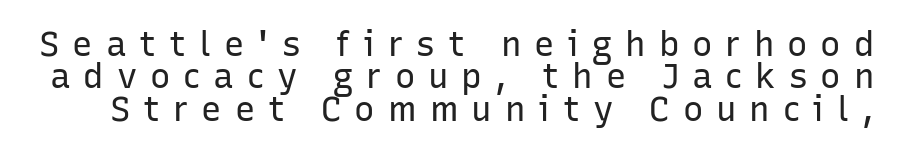
{"serif": "no", "italic": "no", "bold": "no", "weight": "regular", "width": "normal", "stroke_contrast": "low", "x_height": "medium", "monospaced": "no", "underline": "no", "line_spacing": "tight", "line_spacing_ratio": 0.95, "letter_spacing": "wide", "letter_spacing_em": 0.38, "glyph_px": 34}
